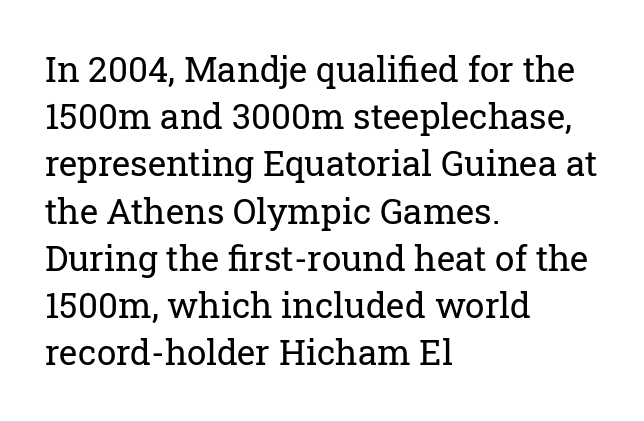
The image shows 35 px regular-weight serif type, upright; set left-aligned, normal line spacing (1.35x), normal letter spacing, not underlined; low stroke contrast and a medium x-height.
